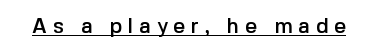
Q: Is the text italic (slanted)? A: No, it is upright.
Q: Is the text underlined? A: Yes.
Q: Is the spacing between letters normal or unusually wide? A: Unusually wide.
